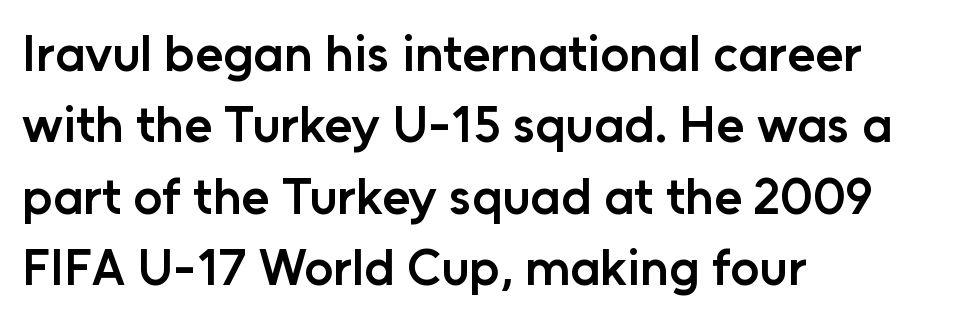
Style check: upright. This sample is left-justified, so line endings fall wherever the words run out. Successive baselines arrive at the customary interval. Each letter's strokes conclude bluntly, with no projecting serifs.
